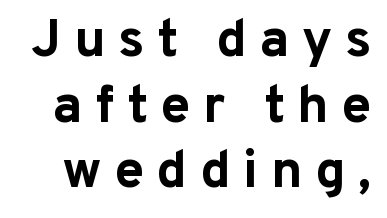
Q: Is the text bold? A: Yes.
Q: Is the text italic (slanted)? A: No, it is upright.
Q: Is the typeface a serif or a sans-serif typeface? A: Sans-serif.
Q: Is the text underlined? A: No.
Q: Is the spacing between letters normal or unusually wide? A: Unusually wide.
Q: Width (condensed, normal, or wide)? A: Normal.
Q: Stroke contrast? A: Low.
Q: x-height? A: Medium.
Q: Monospaced? A: No.
